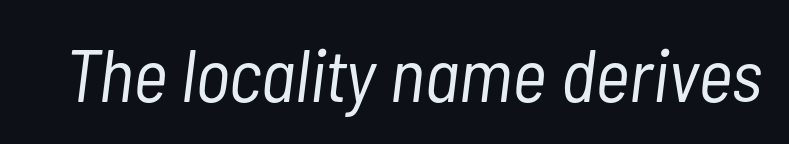
You could not count columns in this text — the font is proportionally spaced. Yep, that's italic — everything's leaning. Nobody touched the tracking dial on this one. The cut favours lightness, reaching ordinary text weight at its darkest. The string is rendered with underlining switched off.
